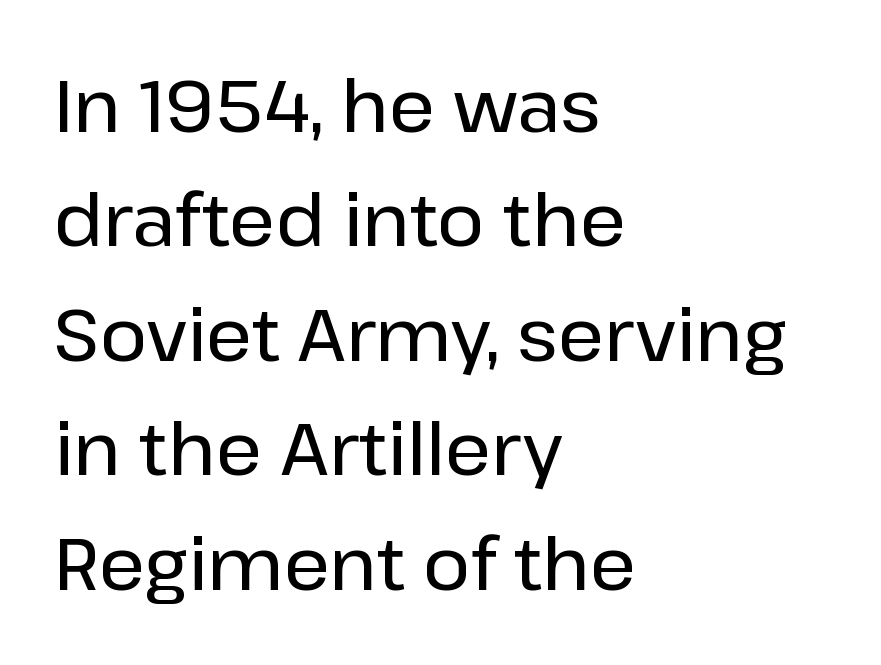
{"serif": "no", "italic": "no", "width": "normal", "stroke_contrast": "low", "x_height": "medium", "monospaced": "no", "underline": "no", "align": "left", "line_spacing": "normal", "line_spacing_ratio": 1.59, "letter_spacing": "normal", "letter_spacing_em": 0.0, "glyph_px": 72}
